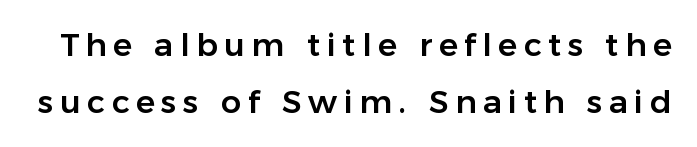
{"serif": "no", "italic": "no", "width": "normal", "stroke_contrast": "low", "x_height": "medium", "monospaced": "no", "underline": "no", "line_spacing_ratio": 1.77, "letter_spacing": "wide", "letter_spacing_em": 0.2, "glyph_px": 32}
